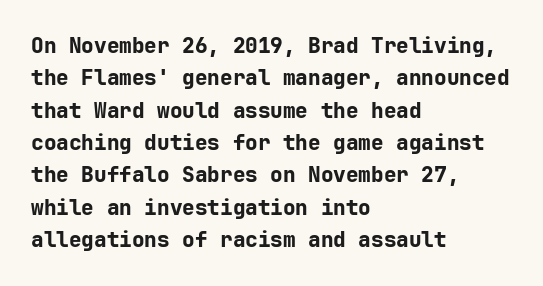
The image shows 21 px bold type, upright; set left-aligned, normal line spacing (1.54x), normal letter spacing, not underlined.
